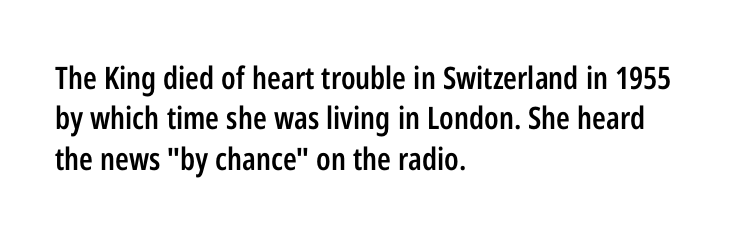
Regarding serifs, this sample does without them. Tall strokes in this sample are plumb rather than angled. Letter spacing: default. Horizontal alignment here is leftward, the default for most running prose.
